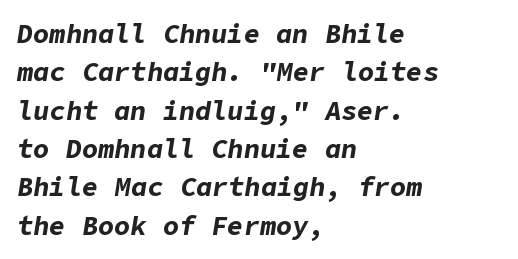
{"italic": "yes", "lean": "right", "slant_degrees": 9, "bold": "yes", "underline": "no", "align": "left", "line_spacing": "normal", "line_spacing_ratio": 1.42, "letter_spacing": "normal", "letter_spacing_em": 0.0, "glyph_px": 27}
